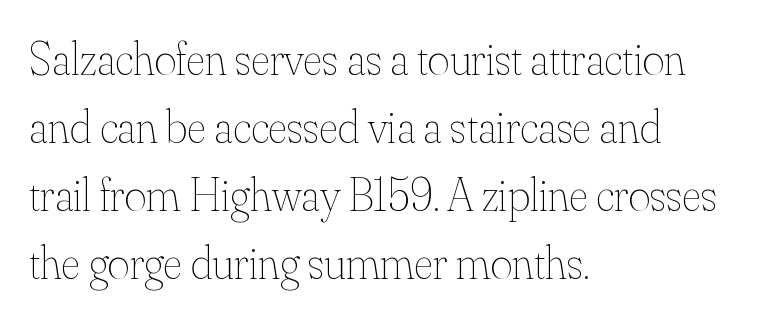
{"italic": "no", "bold": "no", "weight": "thin", "width": "normal", "stroke_contrast": "medium", "x_height": "small", "monospaced": "no", "underline": "no", "align": "left", "line_spacing": "normal", "line_spacing_ratio": 1.45, "letter_spacing": "normal", "letter_spacing_em": 0.0, "glyph_px": 47}
